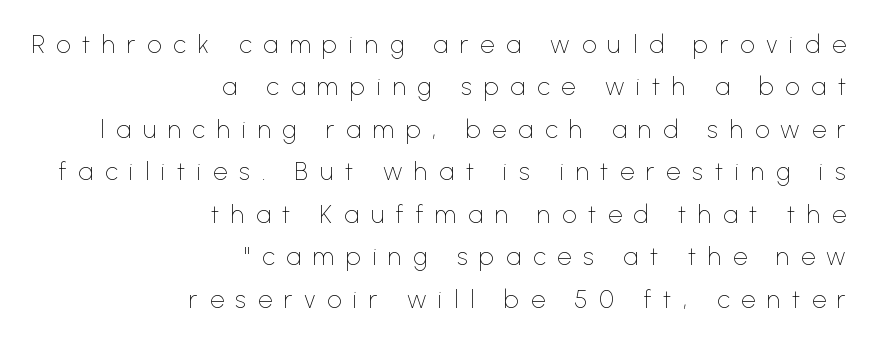
This rendering uses right alignment, leaving the left contour irregular. Compared with a typical body face, this is equally light or lighter still. Beneath every word, the page is bare. Students, observe: this is what conventionally led text looks like. Characters remain perfectly vertical along every line.
